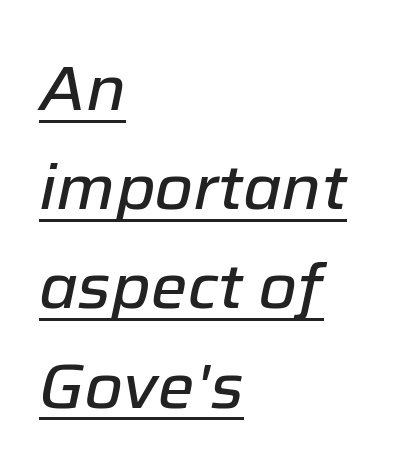
{"italic": "yes", "lean": "right", "slant_degrees": 12, "width": "normal", "stroke_contrast": "low", "x_height": "medium", "monospaced": "no", "underline": "yes", "align": "left", "line_spacing": "normal", "line_spacing_ratio": 1.6, "letter_spacing": "normal", "letter_spacing_em": 0.0, "glyph_px": 62}
